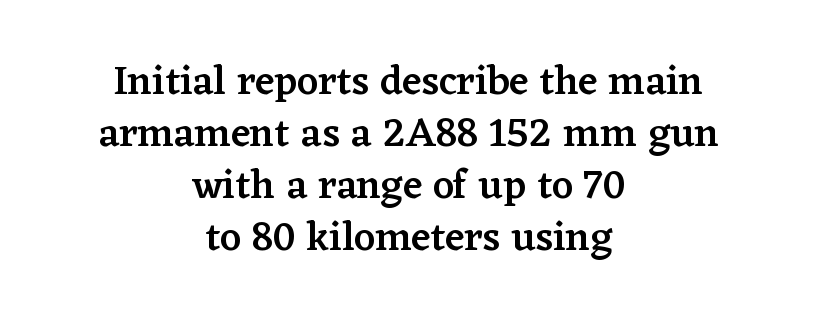
The rendering uses a moderate line-height, typical for paragraphs. Check where the strokes stop: tiny serifs finish them off. The tracking reads as untouched default to a designer's eye. Ordinary non-slanted type is in use. The words here are not underlined.
